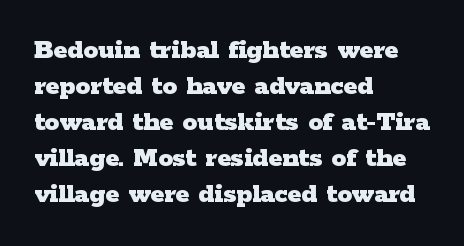
The image shows 29 px heavy, wide serif type, upright; set left-aligned, line spacing 1.24x, normal letter spacing, not underlined; low stroke contrast and a medium x-height.
